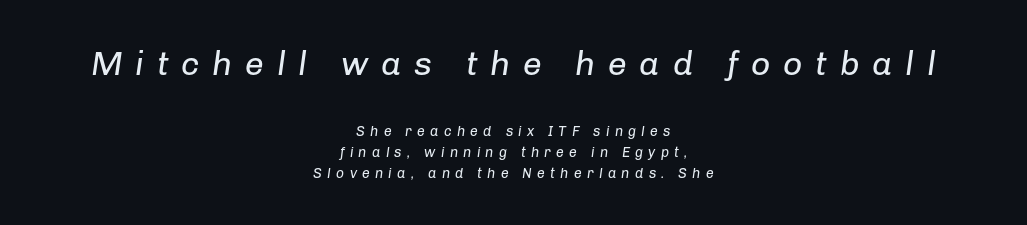
Q: Is the text bold? A: No.
Q: Is the text italic (slanted)? A: Yes, it leans right by about 8 degrees.
Q: Is the text underlined? A: No.
Q: How is the paragraph aligned? A: Centered.
Q: Is the spacing between letters normal or unusually wide? A: Unusually wide.
Q: Is the spacing between lines tight, normal or loose? A: Normal.
Q: Which block of text is set in a larger size, the first (top) or the second (bottom)? A: The first (top) one.
Q: Width (condensed, normal, or wide)? A: Normal.
Q: Stroke contrast? A: Low.
Q: x-height? A: Medium.
Q: Monospaced? A: No.
